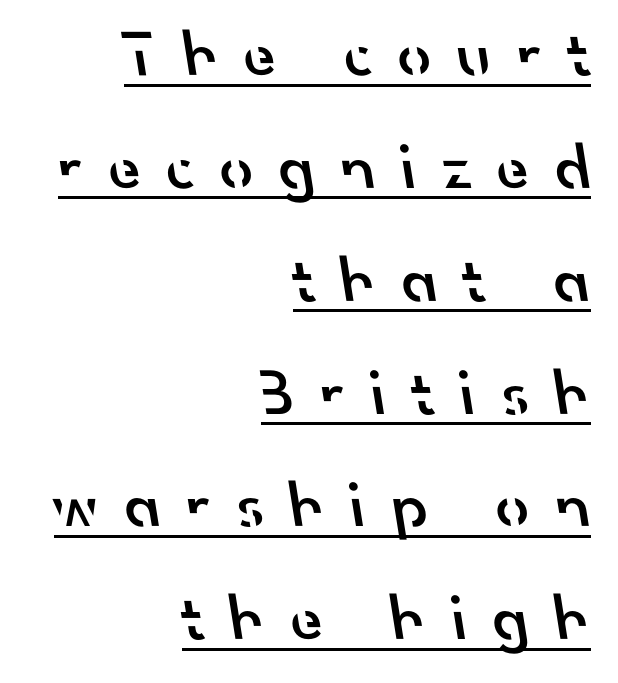
The image shows 66 px semibold sans-serif type; set right-aligned, line spacing 1.71x, unusually wide letter spacing (+0.39 em), underlined; low stroke contrast and a small x-height.
